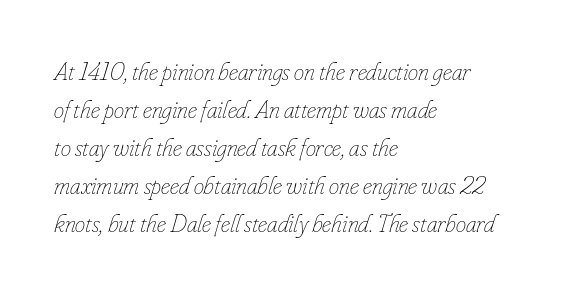
The image shows 26 px text type, italic (leaning right); set left-aligned, normal line spacing (1.46x), normal letter spacing, not underlined.
